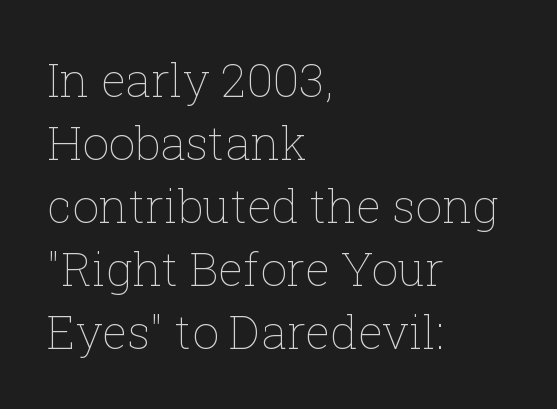
Type without underlining. Short and long lines alike share a common starting point at left. Vertical spacing — default. Counters stay open thanks to moderate or lighter strokes. Observe the ordinary spacing: letters are neighbours, not strangers. Is there any slant? The stems are plumb.
